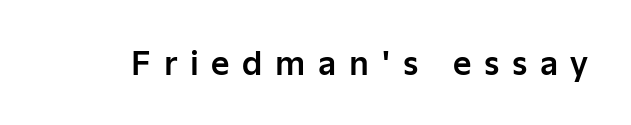
{"serif": "no", "italic": "no", "width": "normal", "stroke_contrast": "low", "x_height": "medium", "monospaced": "no", "underline": "no", "letter_spacing": "wide", "letter_spacing_em": 0.39, "glyph_px": 32}
